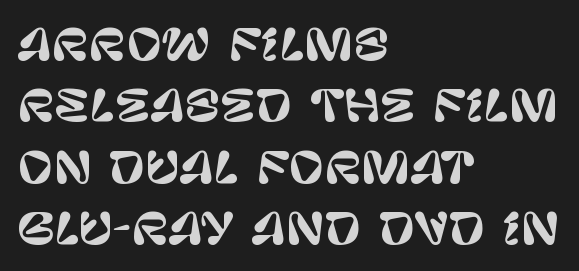
Q: Is the text italic (slanted)? A: Yes.
Q: Is the typeface a serif or a sans-serif typeface? A: Sans-serif.
Q: Is the text underlined? A: No.
Q: How is the paragraph aligned? A: Left-aligned.
Q: Is the spacing between letters normal or unusually wide? A: Normal.
Q: Is the spacing between lines tight, normal or loose? A: Normal.
Q: Width (condensed, normal, or wide)? A: Normal.
Q: Stroke contrast? A: Low.
Q: x-height? A: Large.
Q: Monospaced? A: No.
